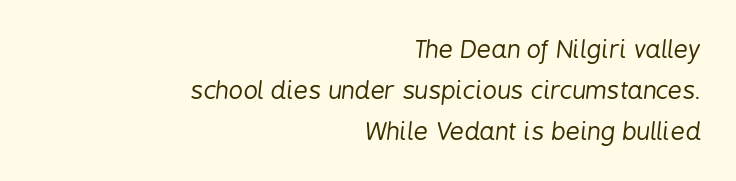
Q: Is the text bold? A: No.
Q: Is the text italic (slanted)? A: Yes, it leans right by about 6 degrees.
Q: Is the text underlined? A: No.
Q: How is the paragraph aligned? A: Right-aligned.
Q: Is the spacing between letters normal or unusually wide? A: Normal.
Q: Is the spacing between lines tight, normal or loose? A: Normal.
